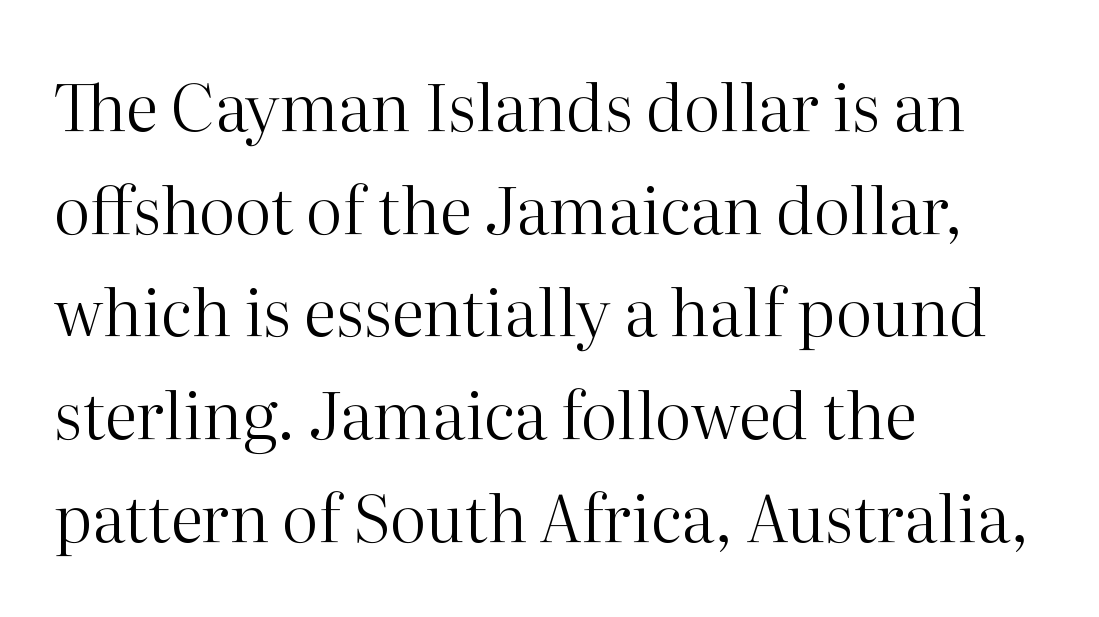
Q: Is the text bold? A: No.
Q: Is the text italic (slanted)? A: No, it is upright.
Q: Is the typeface a serif or a sans-serif typeface? A: Serif.
Q: Is the text underlined? A: No.
Q: How is the paragraph aligned? A: Left-aligned.
Q: Is the spacing between letters normal or unusually wide? A: Normal.
Q: Is the spacing between lines tight, normal or loose? A: Normal.
Q: Width (condensed, normal, or wide)? A: Normal.
Q: Stroke contrast? A: High.
Q: x-height? A: Medium.
Q: Monospaced? A: No.
